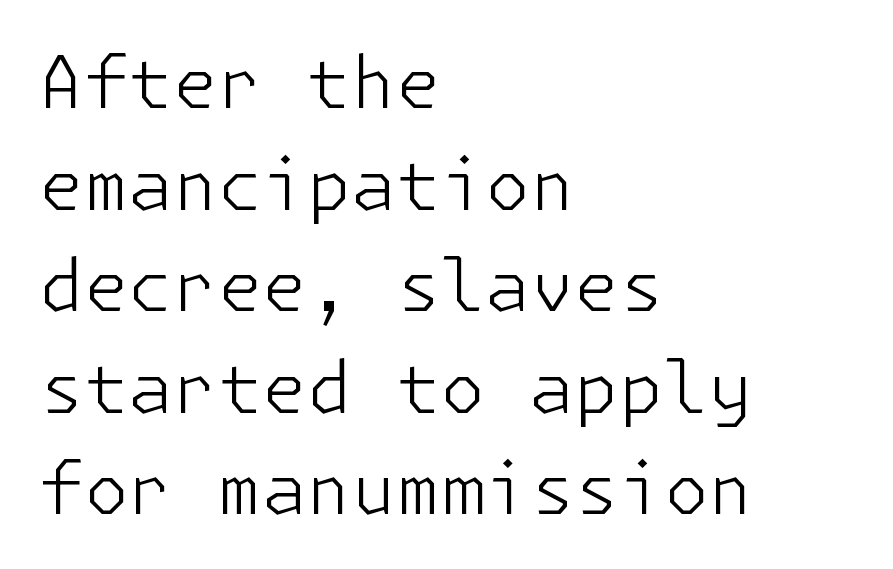
Q: Is the text bold? A: No.
Q: Is the text italic (slanted)? A: No, it is upright.
Q: Is the typeface a serif or a sans-serif typeface? A: Sans-serif.
Q: Is the text underlined? A: No.
Q: How is the paragraph aligned? A: Left-aligned.
Q: Is the spacing between letters normal or unusually wide? A: Normal.
Q: Is the spacing between lines tight, normal or loose? A: Normal.
Q: Width (condensed, normal, or wide)? A: Normal.
Q: Stroke contrast? A: Low.
Q: x-height? A: Medium.
